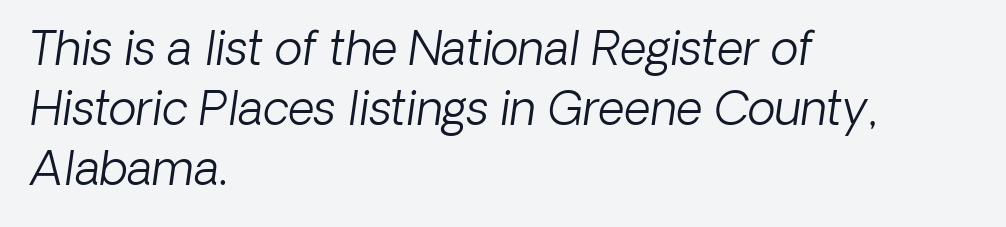
{"serif": "no", "bold": "no", "weight": "light", "width": "normal", "stroke_contrast": "low", "x_height": "medium", "monospaced": "no", "underline": "no", "align": "left", "line_spacing": "normal", "line_spacing_ratio": 1.3, "letter_spacing": "normal", "letter_spacing_em": 0.0, "glyph_px": 46}
